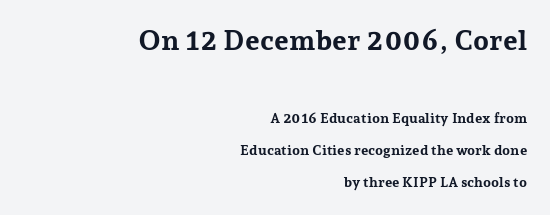
The image shows 28 px bold serif type, upright; set right-aligned, loose line spacing (2.28x), normal letter spacing, not underlined; the first (top) block is 2.0x larger; low stroke contrast and a medium x-height.
